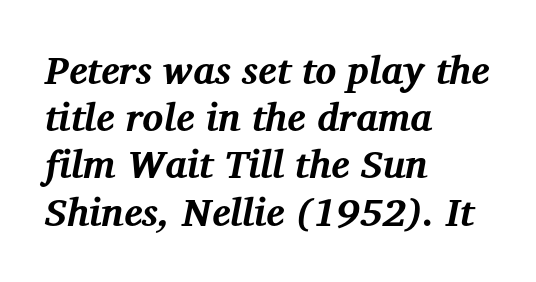
{"serif": "yes", "italic": "yes", "lean": "right", "slant_degrees": 12, "bold": "yes", "weight": "bold", "width": "normal", "stroke_contrast": "medium", "x_height": "medium", "monospaced": "no", "underline": "no", "align": "left", "line_spacing_ratio": 1.21, "letter_spacing": "normal", "letter_spacing_em": 0.0, "glyph_px": 39}
